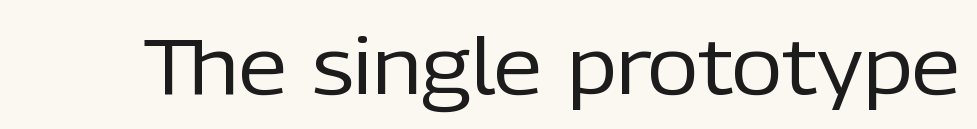
Posture: straight, roman, zero tilt. Ink coverage per letter is moderate at most. Here the designer chose a conventional face with non-uniform glyph widths. This is sans-serif lettering, the kind often seen on screens and signage. What stands out about the letter spacing? Nothing — it is the standard amount.
